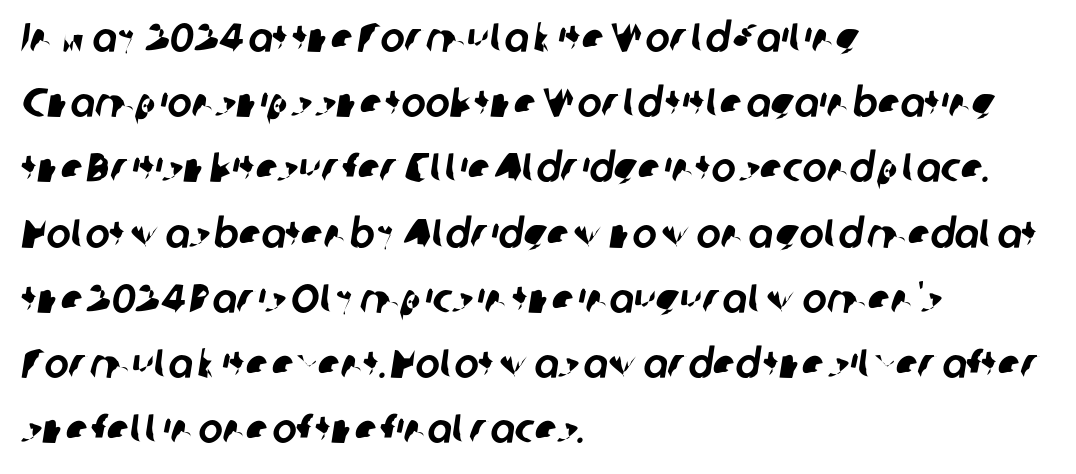
Here the designer chose a conventional face with non-uniform glyph widths. Are there feet on the stems? There aren't — it's a sans. This sample keeps an unexceptional amount of space between lines. Horizontal alignment here is leftward, the default for most running prose. Underline: absent. There is no visible air inserted between adjacent glyphs.
